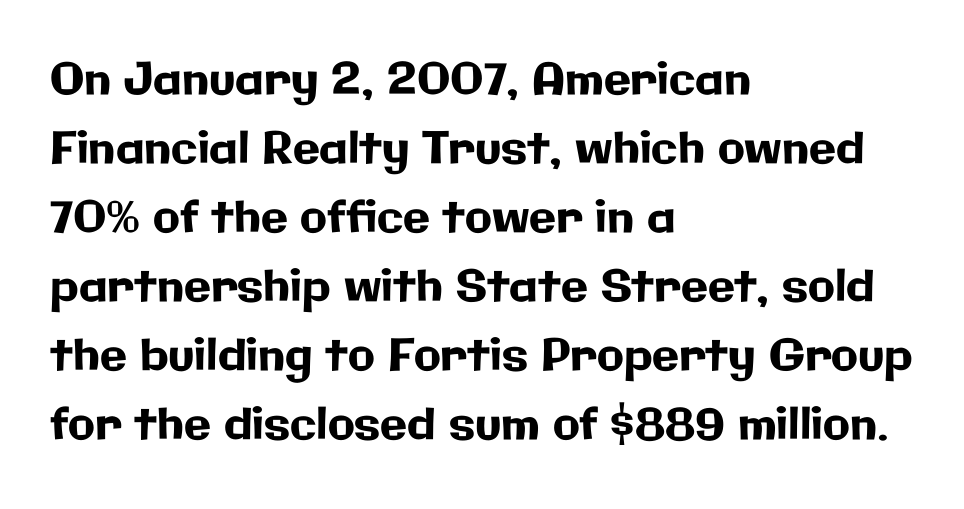
The image shows 44 px sans-serif type, upright; set left-aligned, normal line spacing (1.57x), normal letter spacing, not underlined; low stroke contrast and a medium x-height.
